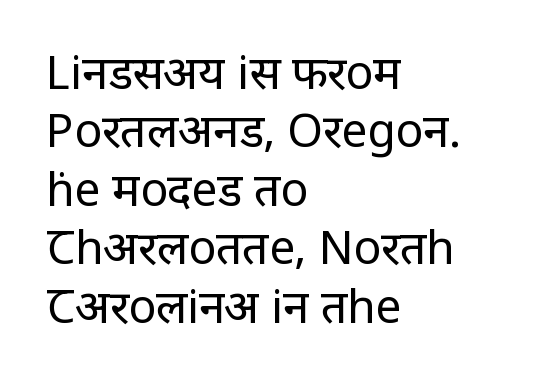
Q: Is the text bold? A: No.
Q: Is the text italic (slanted)? A: No, it is upright.
Q: Is the typeface a serif or a sans-serif typeface? A: Sans-serif.
Q: Is the text underlined? A: No.
Q: How is the paragraph aligned? A: Left-aligned.
Q: Is the spacing between letters normal or unusually wide? A: Normal.
Q: Is the spacing between lines tight, normal or loose? A: Normal.
Q: Width (condensed, normal, or wide)? A: Condensed.
Q: Stroke contrast? A: Low.
Q: x-height? A: Large.
Q: Monospaced? A: No.
